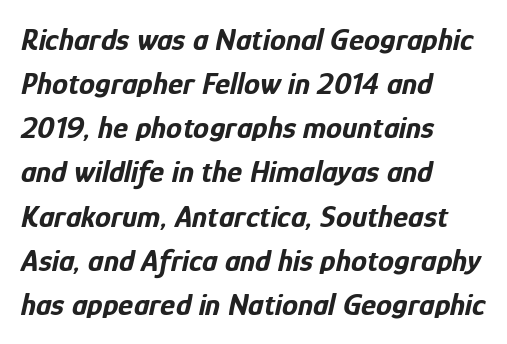
The letterforms sit shoulder to shoulder at normal distance. The foot of each line stays bare and open. When letters slant like this, we call the style italic. Where is the straight margin? On the left.
